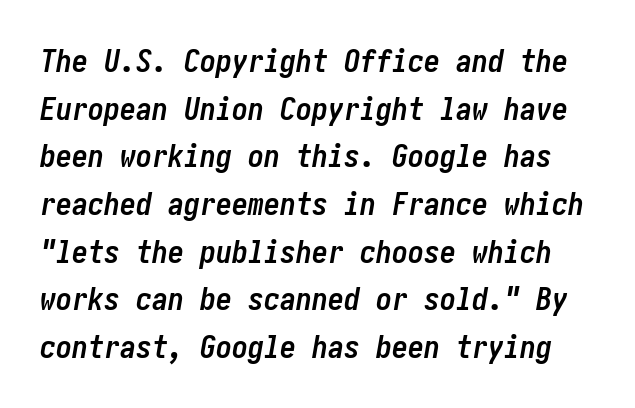
The image shows 32 px semibold, condensed type, italic (leaning right); set normal line spacing (1.49x), normal letter spacing, not underlined; low stroke contrast and a medium x-height.
